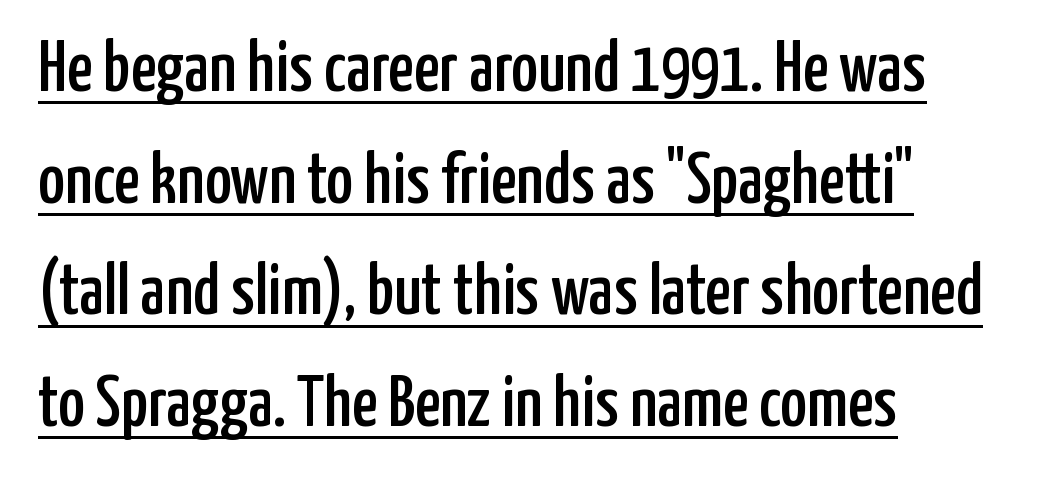
This rendering employs a face without finishing strokes, i.e., a sans-serif. Rendered with straight, roman letterforms. What stands out about the letter spacing? Nothing — it is the standard amount. Spacing verdict: proportional, widths tailored to each character.
